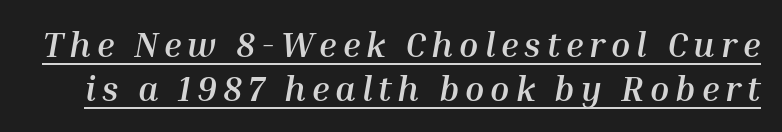
The image shows 35 px semibold type, italic (leaning right); set normal line spacing (1.27x), underlined; medium stroke contrast and a medium x-height.
